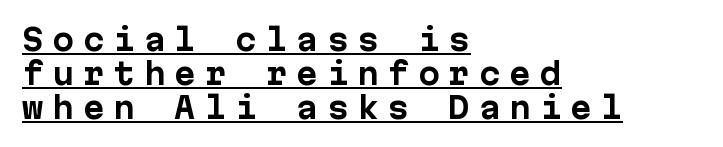
The image shows 29 px bold sans-serif type, upright, monospaced; set left-aligned, line spacing 1.17x, unusually wide letter spacing (+0.3 em), underlined; low stroke contrast and a medium x-height.
